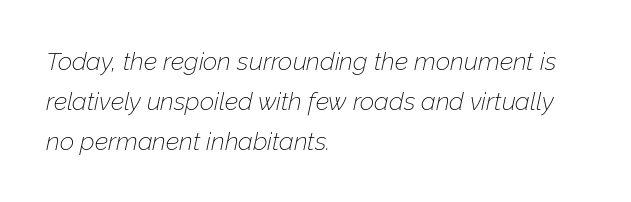
Q: Is the text bold? A: No.
Q: Is the text italic (slanted)? A: Yes, it leans right by about 12 degrees.
Q: Is the text underlined? A: No.
Q: How is the paragraph aligned? A: Left-aligned.
Q: Is the spacing between letters normal or unusually wide? A: Normal.
Q: Is the spacing between lines tight, normal or loose? A: Normal.
